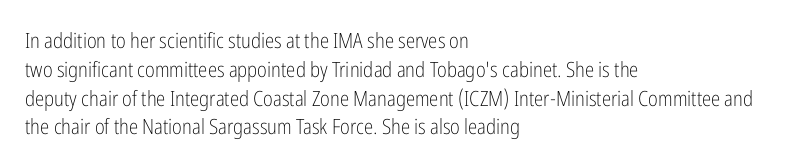
Q: Is the text bold? A: No.
Q: Is the text italic (slanted)? A: No, it is upright.
Q: Is the text underlined? A: No.
Q: How is the paragraph aligned? A: Left-aligned.
Q: Is the spacing between letters normal or unusually wide? A: Normal.
Q: Is the spacing between lines tight, normal or loose? A: Normal.
